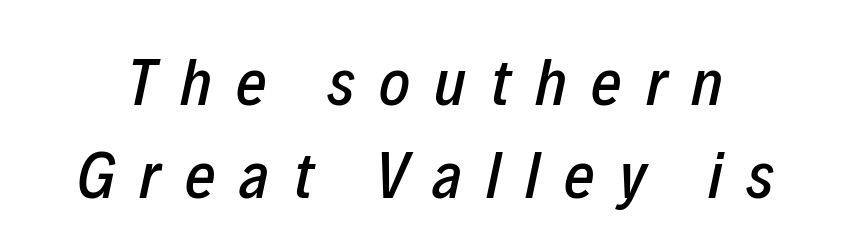
The image shows 66 px condensed type, italic (leaning right); set normal line spacing (1.41x), unusually wide letter spacing (+0.37 em), not underlined; low stroke contrast and a medium x-height.
